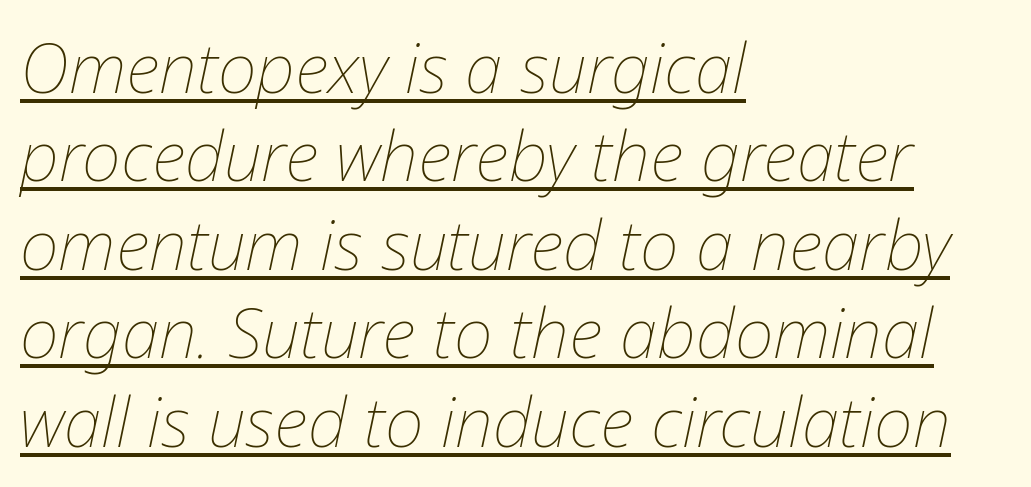
Stems and bowls with no extra thickness — not bold. Honestly, the underline is the first thing you notice here. Vertically, the passage feels balanced, rows spaced as you'd expect. These lines are rendered in a variable-pitch font. The passage shown has conventional tracking throughout.
